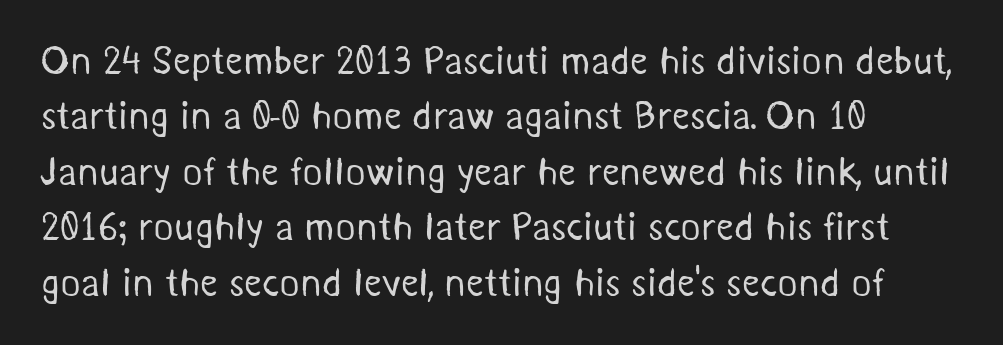
{"serif": "no", "bold": "no", "weight": "regular", "width": "normal", "stroke_contrast": "medium", "x_height": "medium", "monospaced": "no", "underline": "no", "align": "left", "line_spacing": "normal", "line_spacing_ratio": 1.42, "letter_spacing": "normal", "letter_spacing_em": 0.0, "glyph_px": 39}
